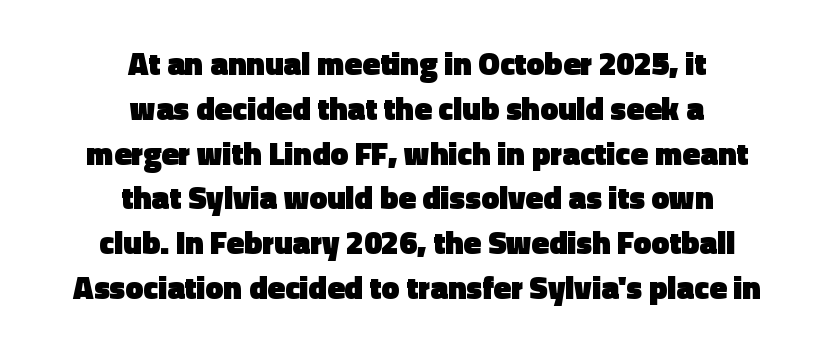
The image shows 32 px heavy sans-serif type, upright; set centered, normal line spacing (1.4x), normal letter spacing, not underlined; a medium x-height.
